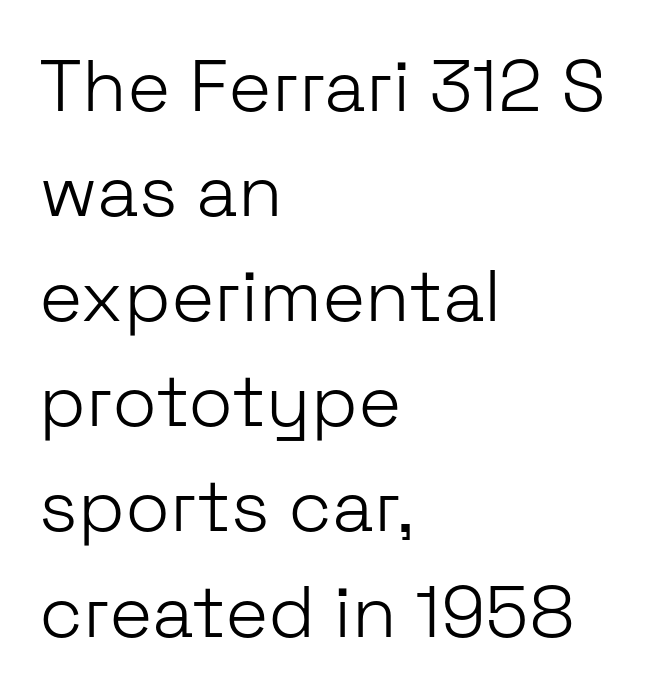
Each letter keeps its own natural width here, so spacing adapts to shape. You can tell it's not italic because the verticals are truly vertical. Summary of weight: not heavy and not bold. Interline gaps are of average width in this sample. Anything drawn beneath the words? Only blank space. Type style note: lacks serifs.
